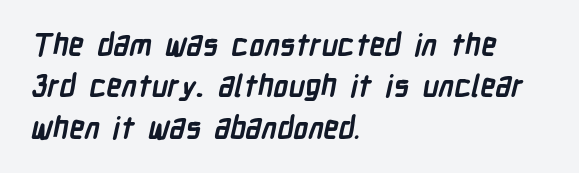
{"serif": "no", "bold": "yes", "weight": "semibold", "width": "condensed", "stroke_contrast": "low", "x_height": "medium", "monospaced": "no", "underline": "no", "align": "left", "line_spacing": "normal", "line_spacing_ratio": 1.38, "letter_spacing": "normal", "letter_spacing_em": 0.0, "glyph_px": 30}
